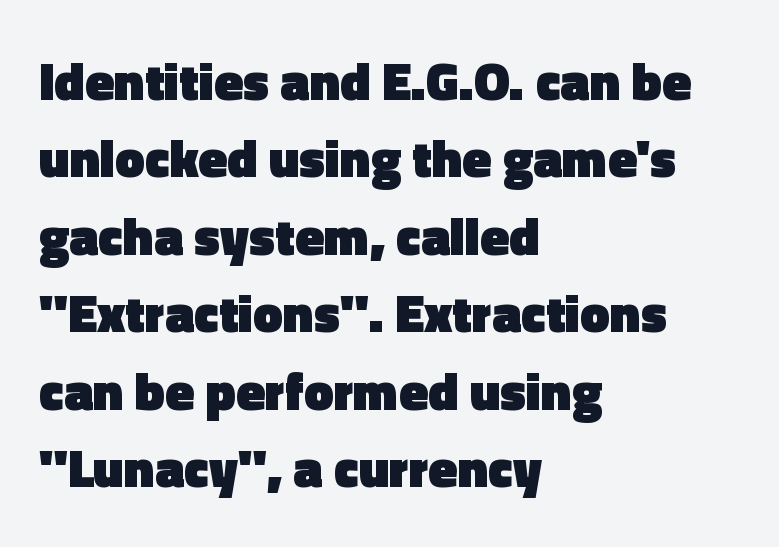
The image shows 53 px heavy sans-serif type, upright; set left-aligned, normal line spacing (1.46x), normal letter spacing, not underlined; a medium x-height.
